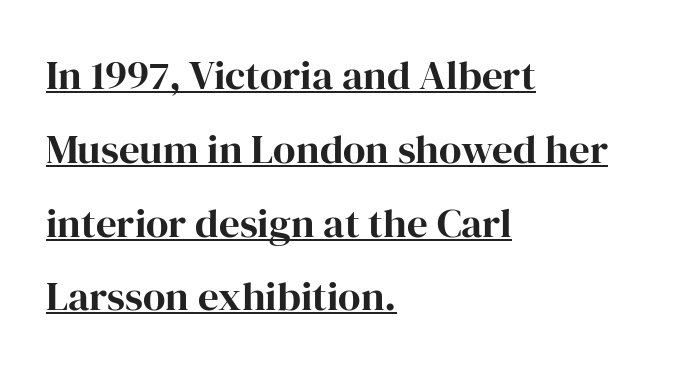
{"serif": "yes", "italic": "no", "bold": "yes", "weight": "bold", "width": "normal", "stroke_contrast": "high", "x_height": "medium", "monospaced": "no", "underline": "yes", "align": "left", "line_spacing_ratio": 1.8, "letter_spacing": "normal", "letter_spacing_em": 0.0, "glyph_px": 41}
